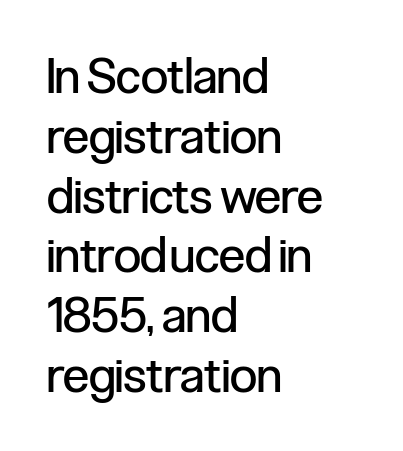
The typography opts for an upright posture over an oblique one. Spacing between characters is what you'd get straight out of the box. A sans-serif font was chosen for this passage. Casual observation: everything's shoved over to the left. You could not count columns in this text — the font is proportionally spaced. Nothing heavy about these letters — not bold at all.
